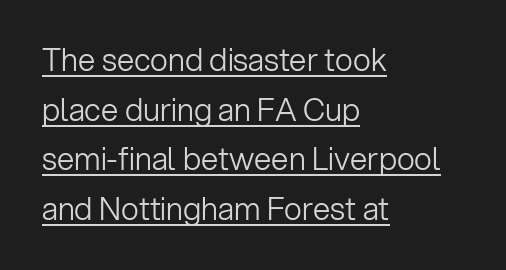
Q: Is the text bold? A: No.
Q: Is the text italic (slanted)? A: No, it is upright.
Q: Is the typeface a serif or a sans-serif typeface? A: Sans-serif.
Q: Is the text underlined? A: Yes.
Q: How is the paragraph aligned? A: Left-aligned.
Q: Is the spacing between letters normal or unusually wide? A: Normal.
Q: Is the spacing between lines tight, normal or loose? A: Normal.
Q: Width (condensed, normal, or wide)? A: Normal.
Q: Stroke contrast? A: Low.
Q: x-height? A: Medium.
Q: Monospaced? A: No.
